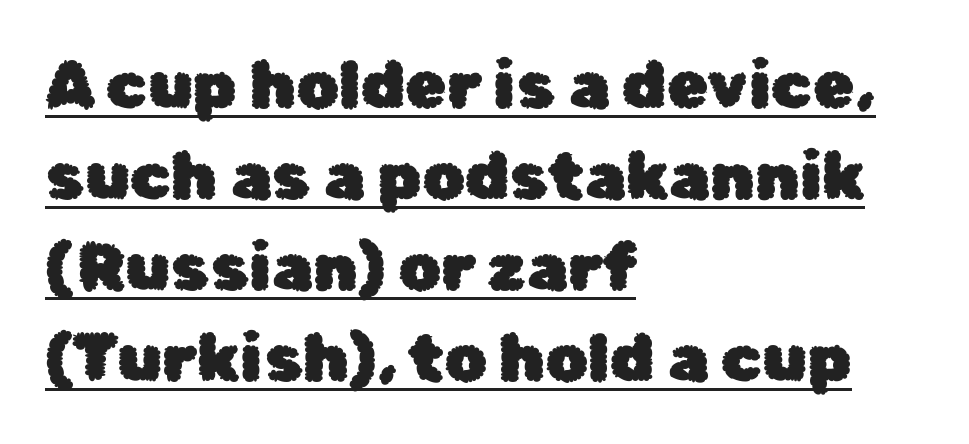
The image shows 67 px sans-serif type, upright; set left-aligned, normal line spacing (1.36x), normal letter spacing, underlined; low stroke contrast and a medium x-height.
